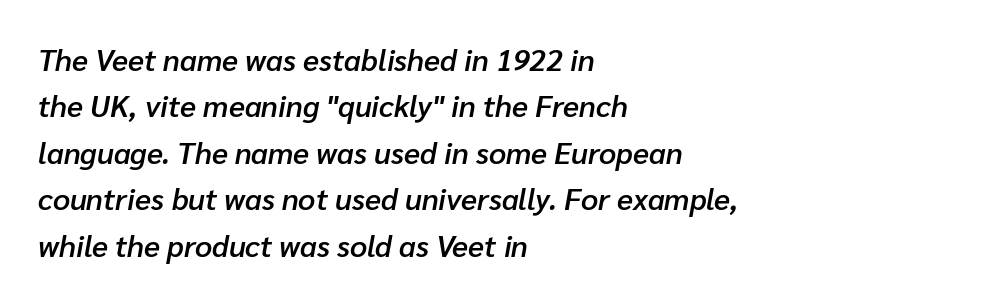
Spacing between characters is what you'd get straight out of the box. The font's italic variant was chosen for this text. The strokes are fattened partway — semibold, not bold. Interline gaps are of average width in this sample. Unmarked baselines from the first word to the last.
